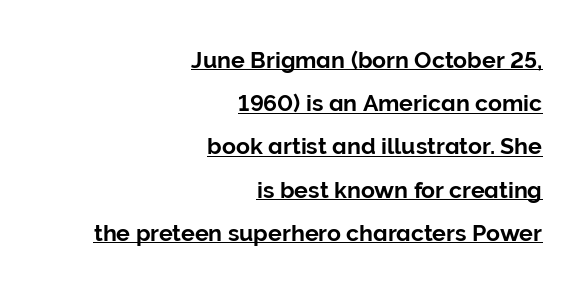
The image shows 23 px text type, upright; set right-aligned, line spacing 1.88x, normal letter spacing, underlined.
